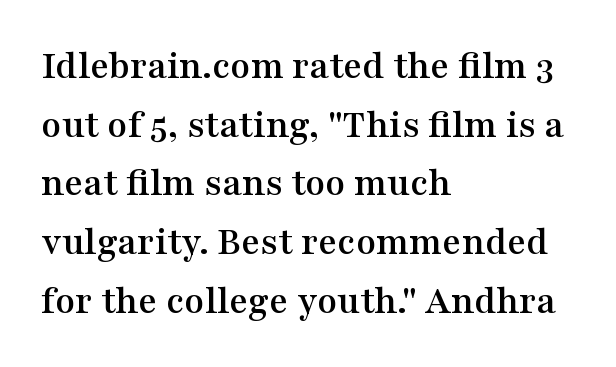
Q: Is the text italic (slanted)? A: No, it is upright.
Q: Is the typeface a serif or a sans-serif typeface? A: Serif.
Q: Is the text underlined? A: No.
Q: How is the paragraph aligned? A: Left-aligned.
Q: Is the spacing between letters normal or unusually wide? A: Normal.
Q: Is the spacing between lines tight, normal or loose? A: Normal.
Q: Width (condensed, normal, or wide)? A: Wide.
Q: Stroke contrast? A: Medium.
Q: x-height? A: Medium.
Q: Monospaced? A: No.
